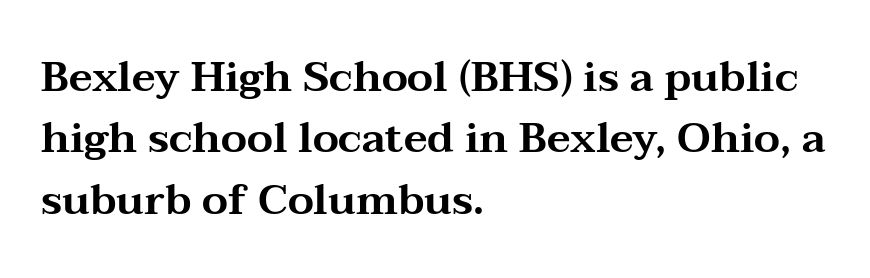
The image shows 42 px wide serif type, upright; set left-aligned, normal line spacing (1.46x), normal letter spacing, not underlined; medium stroke contrast and a medium x-height.
